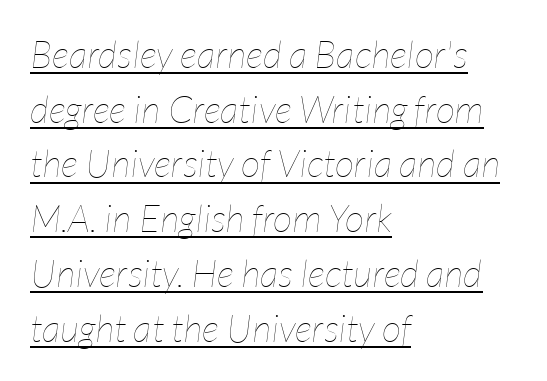
Q: Is the text bold? A: No.
Q: Is the text italic (slanted)? A: Yes, it leans right by about 7 degrees.
Q: Is the text underlined? A: Yes.
Q: How is the paragraph aligned? A: Left-aligned.
Q: Is the spacing between letters normal or unusually wide? A: Normal.
Q: Is the spacing between lines tight, normal or loose? A: Normal.
Q: Width (condensed, normal, or wide)? A: Condensed.
Q: Stroke contrast? A: Low.
Q: x-height? A: Medium.
Q: Monospaced? A: No.
